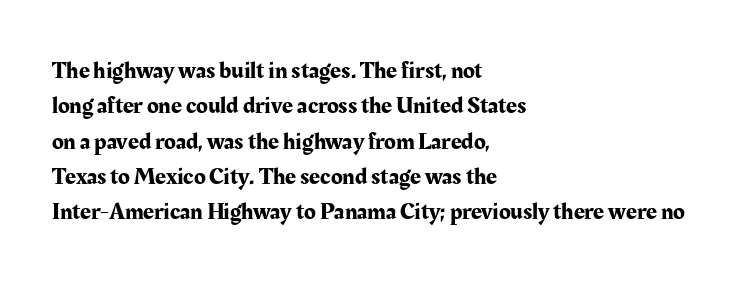
The image shows 24 px text type, upright; set left-aligned, normal line spacing (1.47x), normal letter spacing, not underlined.
